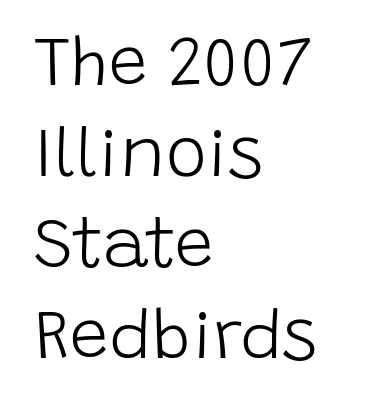
No chunkiness to these letters — they're not bold. Look at the bottom of the vertical strokes: they stop flat, with no serifs. Successive baselines arrive at the customary interval. Posture: vertical. The passage shown is typed in a proportional face where columns would drift.
